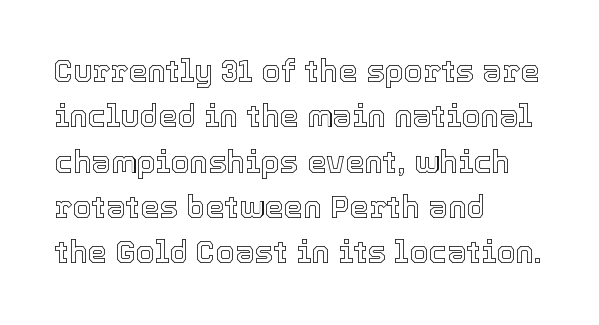
A roman cut, with each character standing at attention. Observe the ordinary spacing: letters are neighbours, not strangers. Here the designer chose a conventional face with non-uniform glyph widths. The gap between lines stays unmarked. This sample keeps an unexceptional amount of space between lines.
